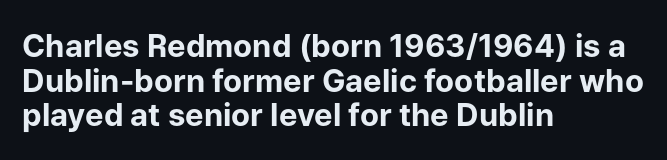
Q: Is the text bold? A: Yes.
Q: Is the text italic (slanted)? A: No, it is upright.
Q: Is the typeface a serif or a sans-serif typeface? A: Sans-serif.
Q: Is the text underlined? A: No.
Q: How is the paragraph aligned? A: Left-aligned.
Q: Is the spacing between letters normal or unusually wide? A: Normal.
Q: Is the spacing between lines tight, normal or loose? A: Tight.
Q: Width (condensed, normal, or wide)? A: Normal.
Q: Stroke contrast? A: Low.
Q: x-height? A: Medium.
Q: Monospaced? A: No.
